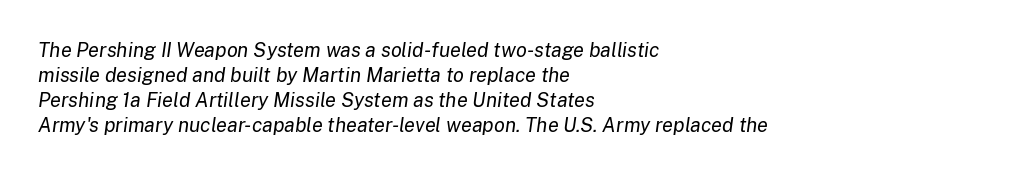
The image shows 20 px text type, italic (leaning right); set left-aligned, normal line spacing (1.25x), normal letter spacing, not underlined.
